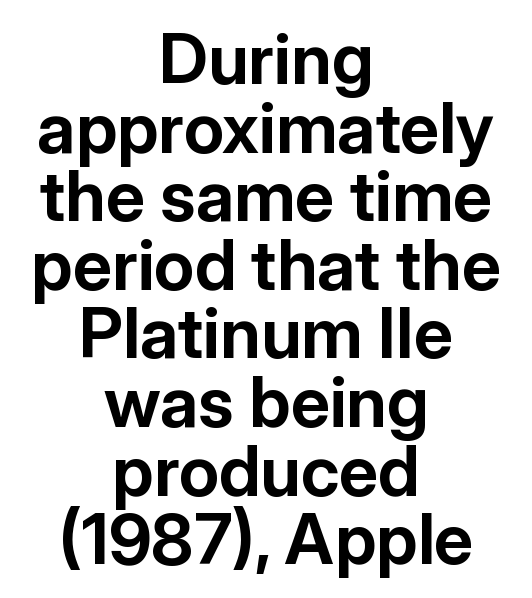
The image shows 70 px bold sans-serif type, upright; set centered, tight line spacing (0.98x), normal letter spacing, not underlined; low stroke contrast and a medium x-height.
